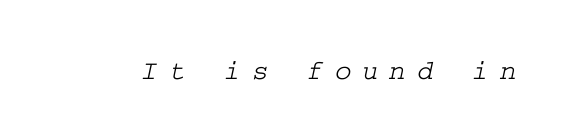
The image shows 28 px wide serif type; set unusually wide letter spacing (+0.39 em), not underlined; low stroke contrast and a medium x-height.
